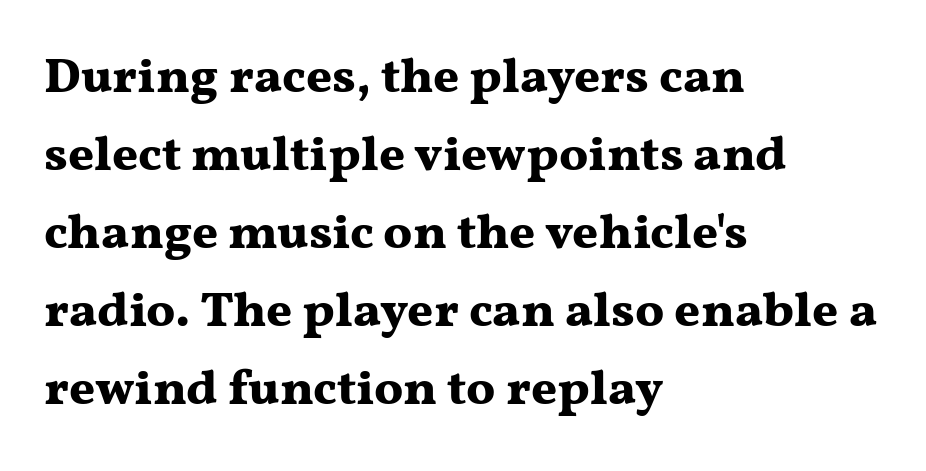
{"serif": "yes", "italic": "no", "bold": "yes", "weight": "bold", "width": "wide", "stroke_contrast": "medium", "x_height": "medium", "monospaced": "no", "underline": "no", "align": "left", "line_spacing": "normal", "line_spacing_ratio": 1.56, "letter_spacing": "normal", "letter_spacing_em": 0.0, "glyph_px": 50}
